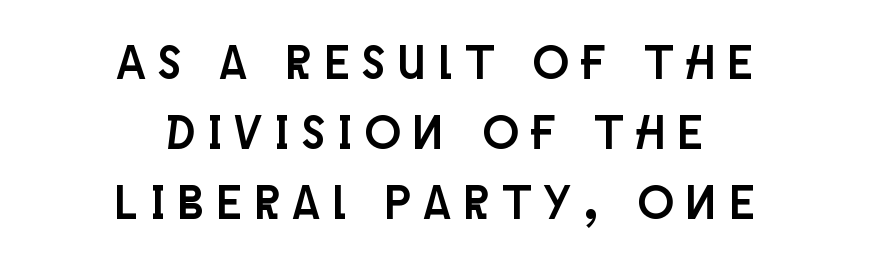
{"serif": "no", "italic": "no", "width": "condensed", "stroke_contrast": "low", "x_height": "large", "monospaced": "no", "underline": "no", "align": "center", "line_spacing": "normal", "line_spacing_ratio": 1.49, "letter_spacing": "wide", "letter_spacing_em": 0.29, "glyph_px": 47}
